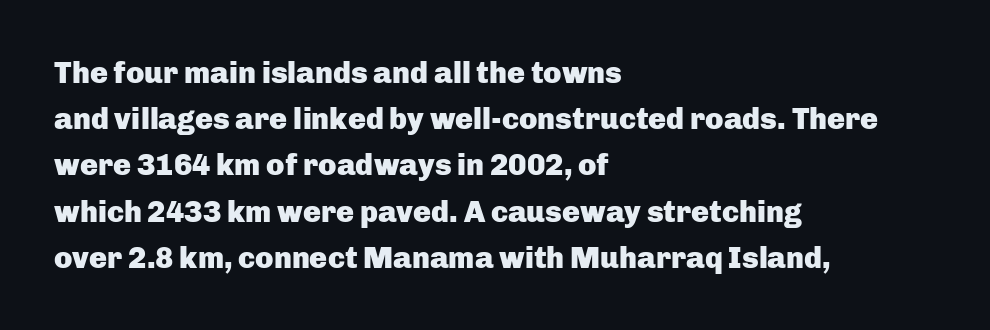
Q: Is the text bold? A: Yes.
Q: Is the text italic (slanted)? A: No, it is upright.
Q: Is the typeface a serif or a sans-serif typeface? A: Sans-serif.
Q: Is the text underlined? A: No.
Q: How is the paragraph aligned? A: Left-aligned.
Q: Is the spacing between letters normal or unusually wide? A: Normal.
Q: Is the spacing between lines tight, normal or loose? A: Normal.
Q: Width (condensed, normal, or wide)? A: Normal.
Q: Stroke contrast? A: Low.
Q: x-height? A: Medium.
Q: Monospaced? A: No.
